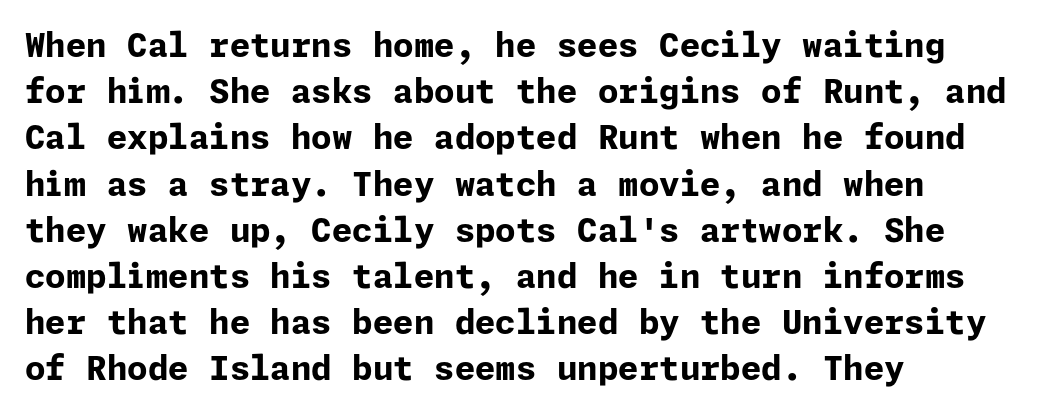
{"serif": "no", "italic": "no", "bold": "yes", "weight": "bold", "width": "normal", "stroke_contrast": "low", "x_height": "medium", "underline": "no", "align": "left", "line_spacing": "normal", "line_spacing_ratio": 1.4, "letter_spacing": "normal", "letter_spacing_em": 0.0, "glyph_px": 33}
